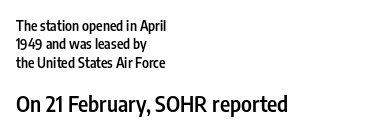
Teacher's note: observe the even left margin — that is flush-left alignment. Compared with typical paragraphs, the rows here are spaced about the same. The lettering holds an erect, upright posture throughout. Does the weight exceed regular? Yes, but only to semibold. The space directly below the letters is spotless. No extra tracking has been applied to these lines.
